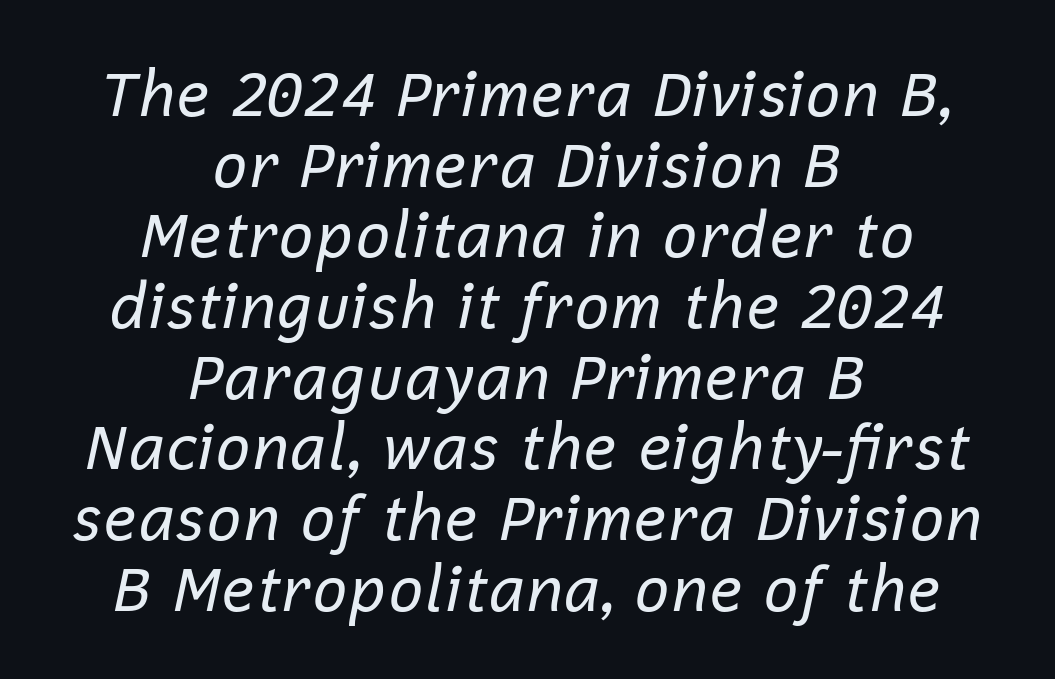
Q: Is the text bold? A: No.
Q: Is the text italic (slanted)? A: Yes, it leans right by about 12 degrees.
Q: Is the text underlined? A: No.
Q: How is the paragraph aligned? A: Centered.
Q: Is the spacing between letters normal or unusually wide? A: Normal.
Q: Is the spacing between lines tight, normal or loose? A: Tight.
Q: Width (condensed, normal, or wide)? A: Normal.
Q: Stroke contrast? A: Low.
Q: x-height? A: Medium.
Q: Monospaced? A: No.
